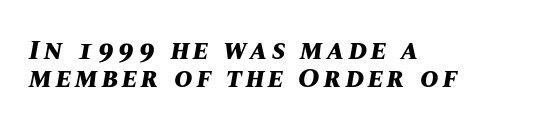
Q: Is the text bold? A: Yes.
Q: Is the text italic (slanted)? A: Yes, it leans right by about 10 degrees.
Q: Is the text underlined? A: No.
Q: How is the paragraph aligned? A: Left-aligned.
Q: Is the spacing between lines tight, normal or loose? A: Tight.
Q: Width (condensed, normal, or wide)? A: Normal.
Q: Stroke contrast? A: Medium.
Q: x-height? A: Large.
Q: Monospaced? A: No.
